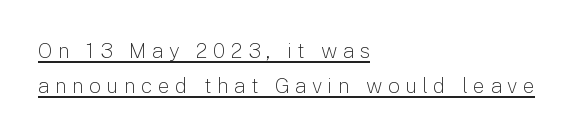
{"italic": "no", "bold": "no", "underline": "yes", "align": "left", "line_spacing": "normal", "line_spacing_ratio": 1.67, "letter_spacing": "wide", "letter_spacing_em": 0.26, "glyph_px": 21}
